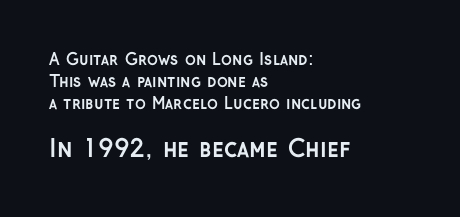
Q: Is the text bold? A: Yes.
Q: Is the text italic (slanted)? A: No, it is upright.
Q: Is the text underlined? A: No.
Q: How is the paragraph aligned? A: Left-aligned.
Q: Is the spacing between letters normal or unusually wide? A: Normal.
Q: Is the spacing between lines tight, normal or loose? A: Normal.
Q: Which block of text is set in a larger size, the first (top) or the second (bottom)? A: The second (bottom) one.
